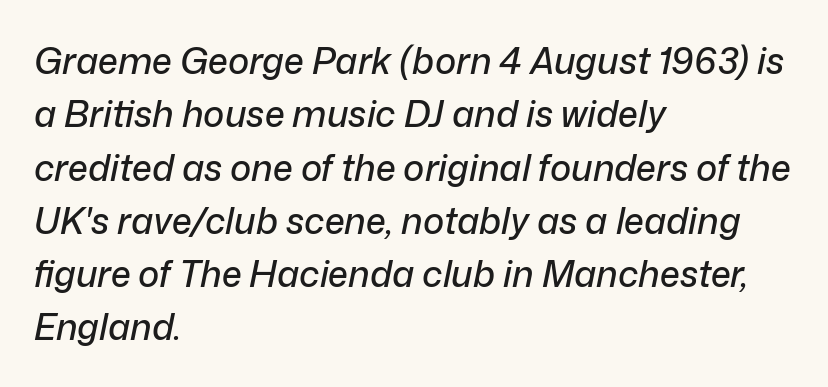
{"italic": "yes", "lean": "right", "slant_degrees": 12, "width": "normal", "stroke_contrast": "low", "x_height": "medium", "monospaced": "no", "underline": "no", "align": "left", "line_spacing": "normal", "line_spacing_ratio": 1.48, "letter_spacing": "normal", "letter_spacing_em": 0.0, "glyph_px": 36}
